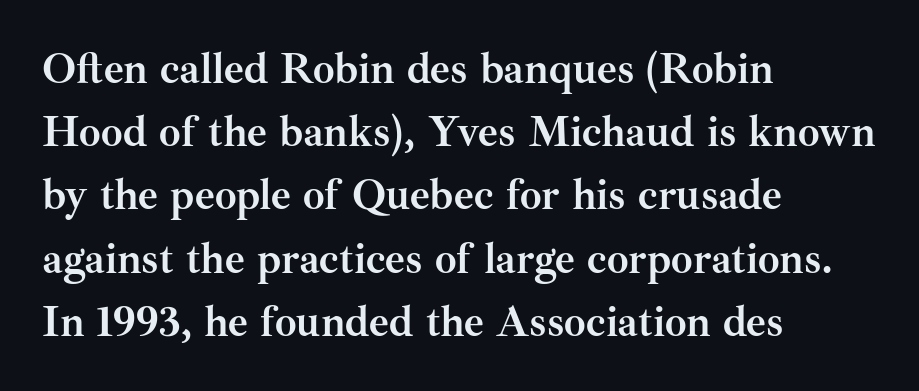
Q: Is the text bold? A: Yes.
Q: Is the text italic (slanted)? A: No, it is upright.
Q: Is the typeface a serif or a sans-serif typeface? A: Serif.
Q: Is the text underlined? A: No.
Q: How is the paragraph aligned? A: Left-aligned.
Q: Is the spacing between letters normal or unusually wide? A: Normal.
Q: Is the spacing between lines tight, normal or loose? A: Normal.
Q: Width (condensed, normal, or wide)? A: Normal.
Q: Stroke contrast? A: Medium.
Q: x-height? A: Small.
Q: Monospaced? A: No.
